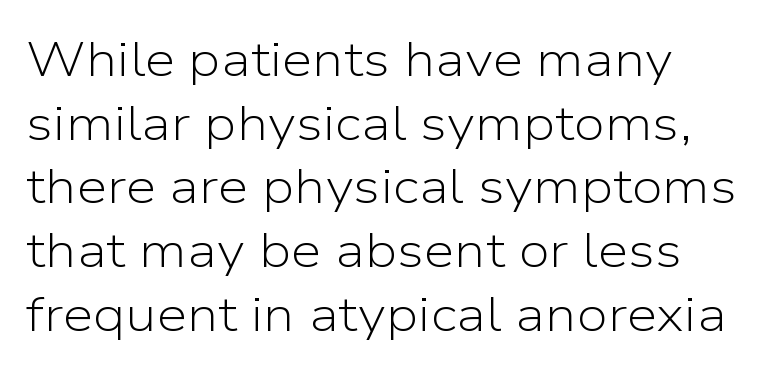
The line-height multiplier appears to be the usual default. Any mark beneath the type? The region is blank. Caption: standard tracking, unaltered. Examine the stroke ends and you'll find no serifs. Character widths vary here, with narrow letters taking less room than wide ones.
